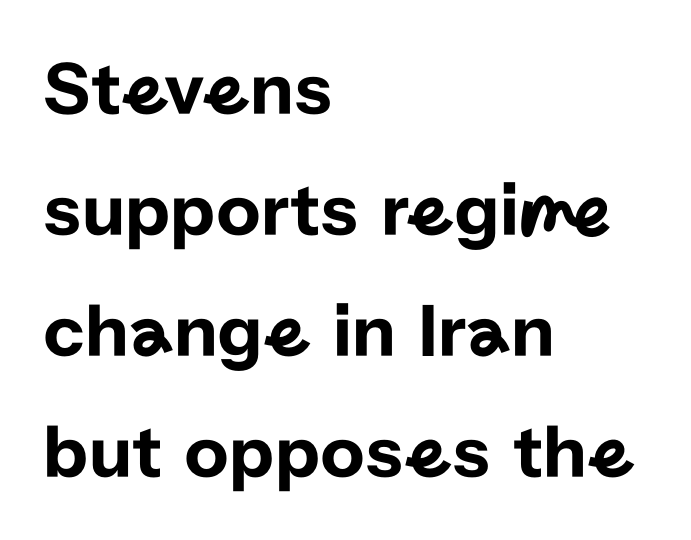
Think of a printed novel: that variable character pitch is what you see here. Glance below the letters and you will spot only blank space. Regarding serifs, this sample does without them. Notice how the passage keeps a crisp vertical edge on the left only. This block has exactly the height ordinary leading produces. When letters stand straight like this, we call the style roman or upright.
